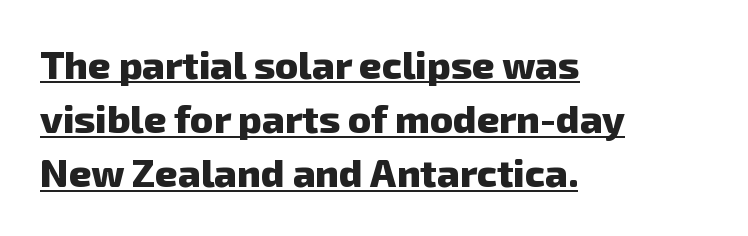
{"serif": "no", "bold": "yes", "weight": "heavy", "width": "normal", "stroke_contrast": "low", "x_height": "medium", "monospaced": "no", "underline": "yes", "align": "left", "line_spacing": "normal", "line_spacing_ratio": 1.39, "letter_spacing": "normal", "letter_spacing_em": 0.0, "glyph_px": 39}
